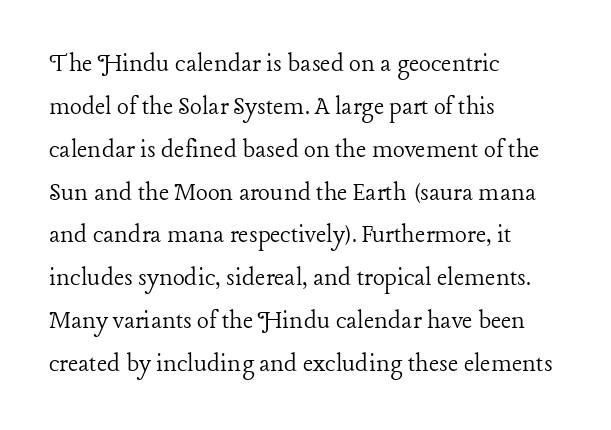
Alignment: flush left. Here the glyphs are tracked normally, forming tight word shapes. Each letter keeps its own natural width here, so spacing adapts to shape. Summary of vertical rhythm: regular, with standard interline spacing.
